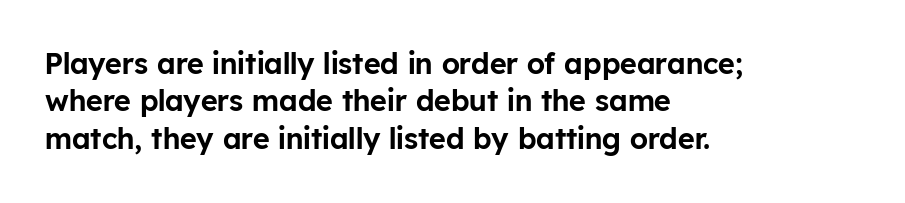
This is the regular roman posture of the typeface. Here the designer chose a conventional face with non-uniform glyph widths. The designer went with a sans here, leaving each stem footless. These lines are set flush left with a ragged right edge.
